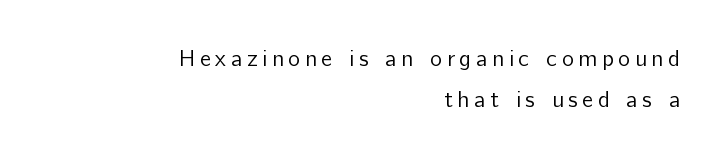
{"italic": "no", "bold": "no", "underline": "no", "align": "right", "line_spacing_ratio": 1.78, "letter_spacing": "wide", "letter_spacing_em": 0.2, "glyph_px": 23}
